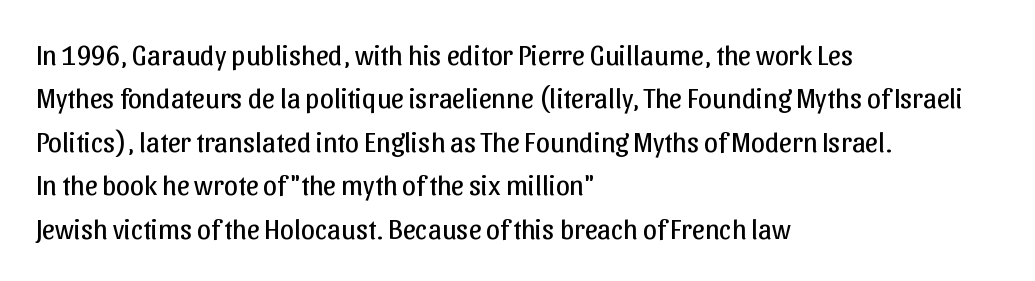
The characters are drawn with everyday or finer stroke widths. Teacher's note: observe the even left margin — that is flush-left alignment. Horizontal bands of white between lines are of average thickness. Unlike italic type, these characters show no tilt at all. Words float on clear page, feet unadorned. These lines are rendered in a variable-pitch font.
